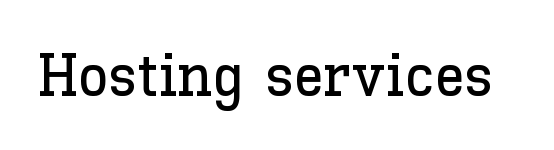
{"italic": "no", "width": "normal", "stroke_contrast": "low", "x_height": "medium", "monospaced": "no", "underline": "no", "letter_spacing": "normal", "letter_spacing_em": 0.0, "glyph_px": 61}
